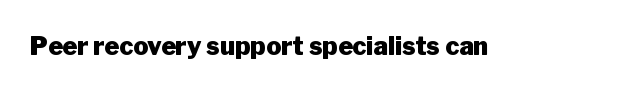
Q: Is the text bold? A: Yes.
Q: Is the text italic (slanted)? A: No, it is upright.
Q: Is the text underlined? A: No.
Q: Is the spacing between letters normal or unusually wide? A: Normal.
